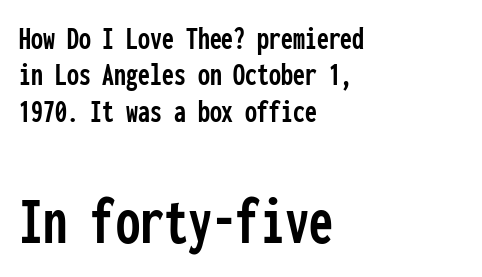
Only glyphs here, with clear space below each row. Nothing sits at the stroke ends, so this counts as sans-serif. Is there any slant? The stems are plumb. The text block is weighted toward the left margin, trailing off unevenly rightward.
